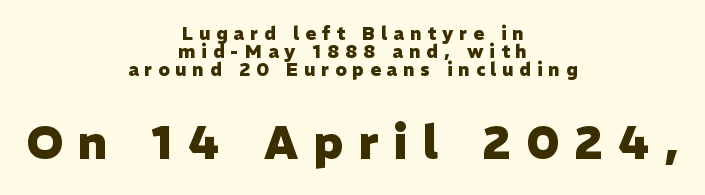
{"serif": "no", "italic": "no", "bold": "yes", "weight": "heavy", "width": "normal", "stroke_contrast": "low", "x_height": "medium", "monospaced": "no", "underline": "no", "align": "center", "line_spacing": "tight", "line_spacing_ratio": 1.01, "letter_spacing": "wide", "letter_spacing_em": 0.33, "larger_block": "second", "size_ratio": 2.56, "glyph_px": 46}
